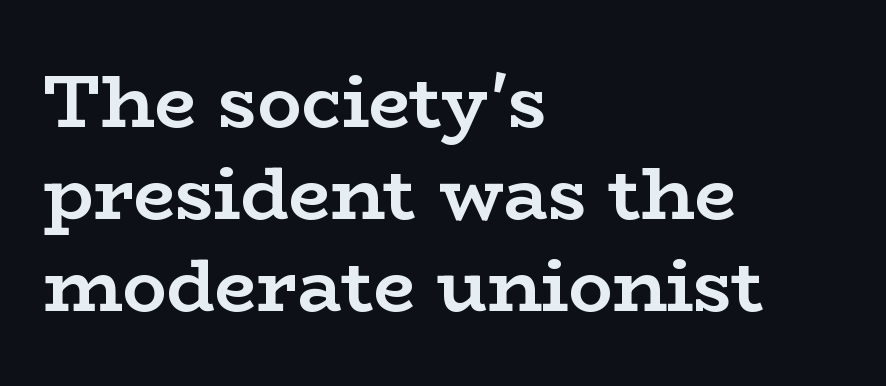
The face used here is rendered with its standard letterfit. Which margin do the lines hug? The left one — the right edge is uneven. This rendering features lettering with no underline. Posture: straight, roman, zero tilt. The rendering uses natural spacing where letterforms have individual widths. The designer went with a serif here, giving each stem small feet.
